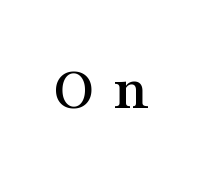
The image shows 62 px wide serif type, upright; set unusually wide letter spacing (+0.3 em), not underlined; medium stroke contrast and a medium x-height.
